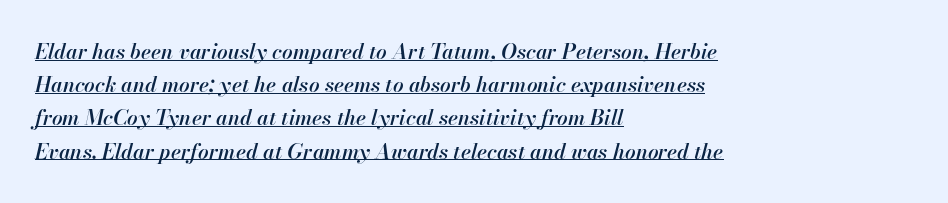
The image shows 21 px text type, italic (leaning right); set left-aligned, normal line spacing (1.58x), normal letter spacing, underlined.
